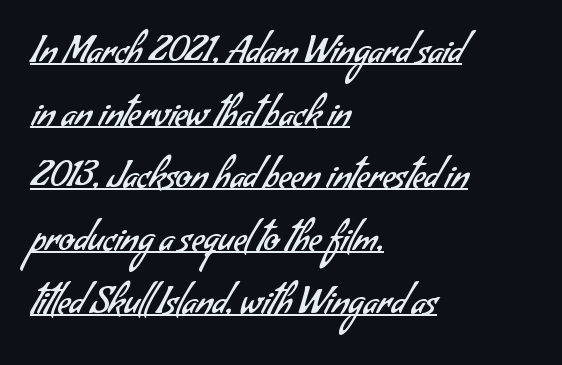
The letters advance in unequal steps, a hallmark of proportional type. Examine the stroke ends and you'll find no serifs. Each line starts at the same left margin while the right side varies. Words appear dense and cohesive because spacing is normal.
